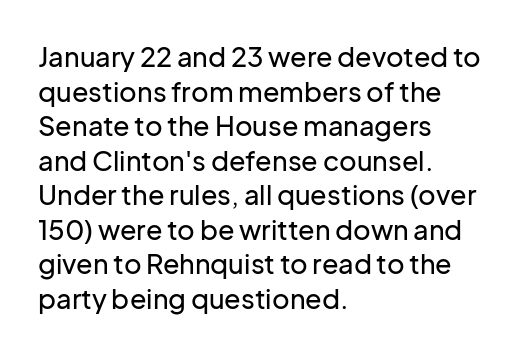
{"italic": "no", "underline": "no", "align": "left", "line_spacing": "normal", "line_spacing_ratio": 1.28, "letter_spacing": "normal", "letter_spacing_em": 0.0, "glyph_px": 27}
